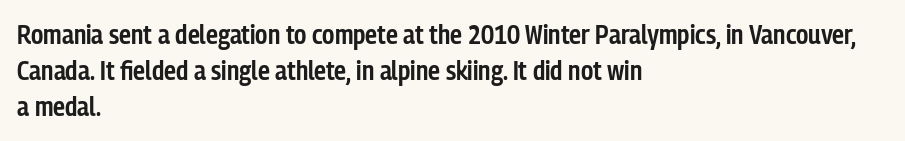
{"italic": "no", "bold": "semi", "underline": "no", "align": "left", "line_spacing": "normal", "line_spacing_ratio": 1.34, "letter_spacing": "normal", "letter_spacing_em": 0.0, "glyph_px": 27}
